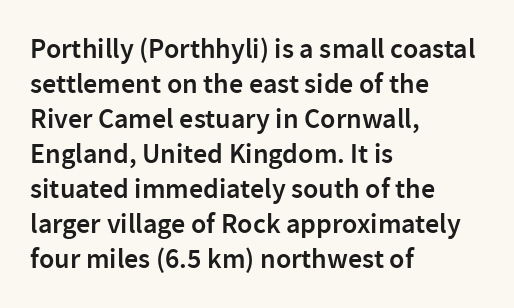
The image shows 28 px semibold sans-serif type, upright; set left-aligned, normal line spacing (1.25x), normal letter spacing, not underlined; low stroke contrast and a medium x-height.
